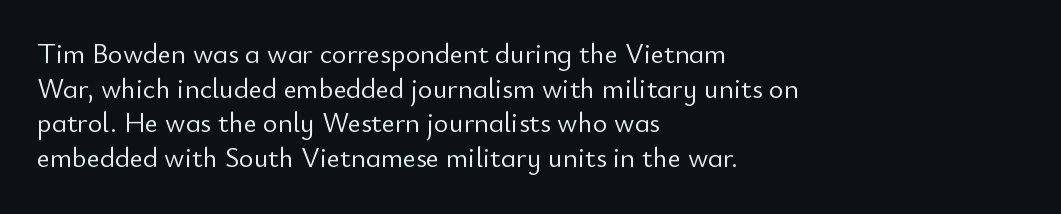
The image shows 28 px light sans-serif type, upright; set left-aligned, line spacing 1.24x, normal letter spacing, not underlined; low stroke contrast and a small x-height.
